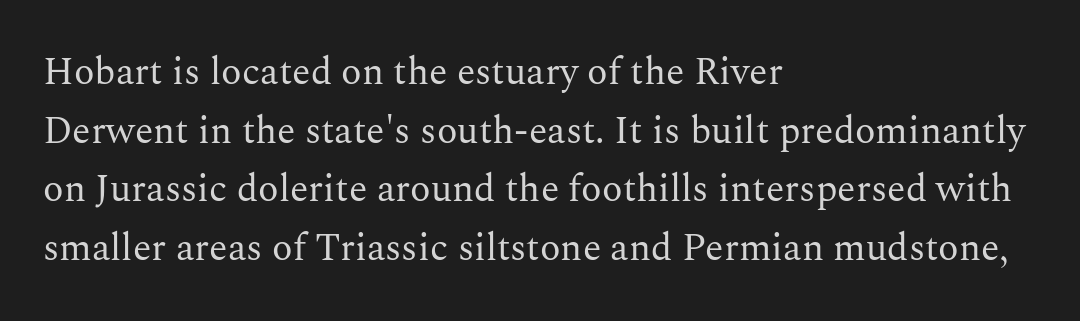
It's the straight-up-and-down kind of type. This sample has the flowing, uneven cadence of proportional lettering. Every row of glyphs begins at an identical x-position on the left. The typeface chosen for these lines features serifs.
